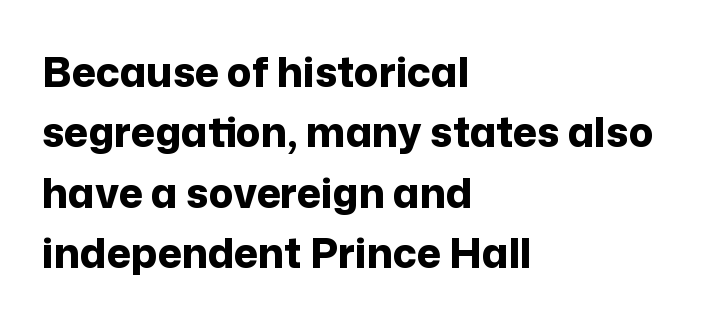
This sample uses plain, unmodified letter spacing. Heft: maximum for text — a bold. One-word summary of the alignment: left. You can tell from the bare stems that sans-serif type was used. This is the regular roman posture of the typeface.
